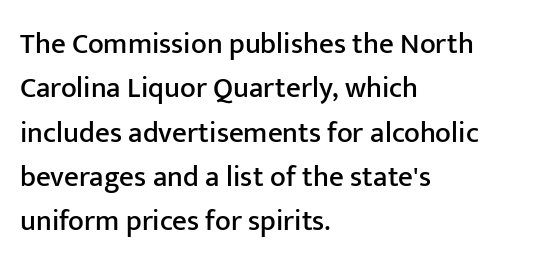
Q: Is the text italic (slanted)? A: No, it is upright.
Q: Is the typeface a serif or a sans-serif typeface? A: Sans-serif.
Q: Is the text underlined? A: No.
Q: How is the paragraph aligned? A: Left-aligned.
Q: Is the spacing between letters normal or unusually wide? A: Normal.
Q: Is the spacing between lines tight, normal or loose? A: Normal.
Q: Width (condensed, normal, or wide)? A: Normal.
Q: Stroke contrast? A: Low.
Q: x-height? A: Medium.
Q: Monospaced? A: No.
